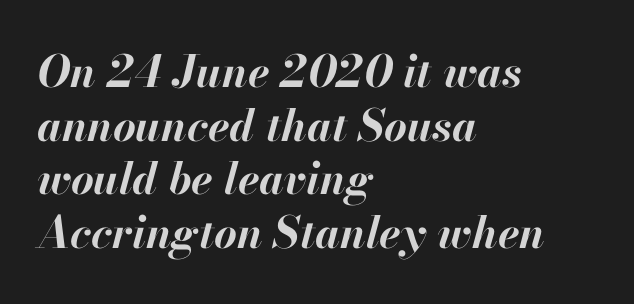
{"italic": "yes", "lean": "right", "slant_degrees": 13, "bold": "yes", "weight": "bold", "width": "normal", "stroke_contrast": "high", "x_height": "small", "monospaced": "no", "underline": "no", "align": "left", "line_spacing_ratio": 1.22, "letter_spacing": "normal", "letter_spacing_em": 0.0, "glyph_px": 44}
